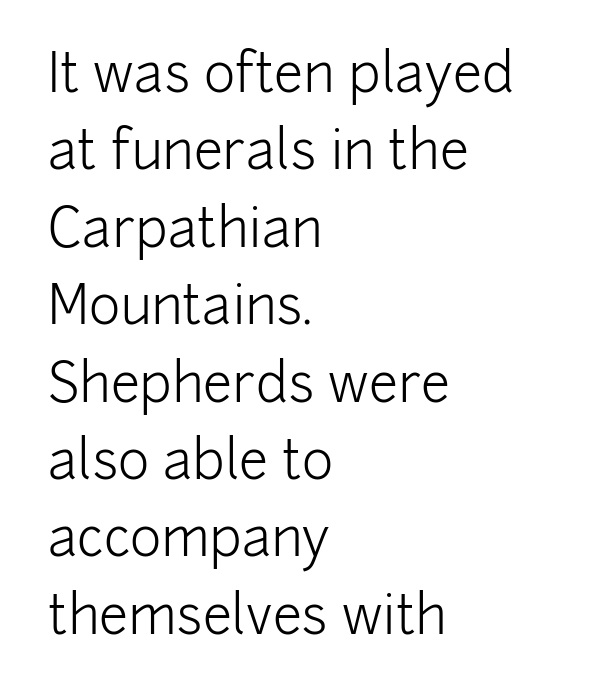
{"serif": "no", "italic": "no", "bold": "no", "weight": "light", "width": "normal", "stroke_contrast": "low", "x_height": "medium", "monospaced": "no", "underline": "no", "align": "left", "line_spacing": "normal", "line_spacing_ratio": 1.46, "letter_spacing": "normal", "letter_spacing_em": 0.0, "glyph_px": 53}
